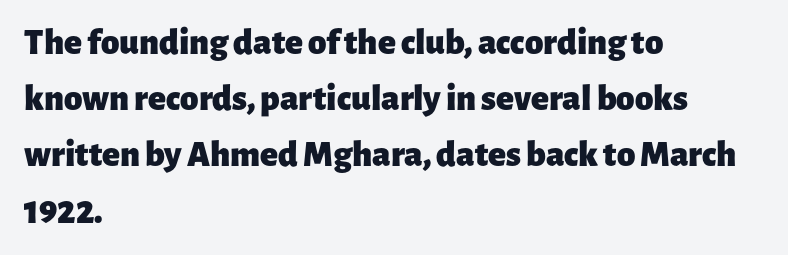
{"serif": "no", "italic": "no", "bold": "yes", "weight": "heavy", "width": "normal", "stroke_contrast": "low", "x_height": "medium", "monospaced": "no", "underline": "no", "align": "left", "line_spacing": "normal", "line_spacing_ratio": 1.52, "letter_spacing": "normal", "letter_spacing_em": 0.0, "glyph_px": 37}
